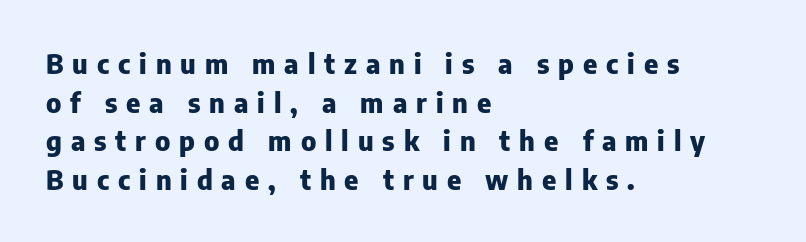
The image shows 27 px bold type, upright; set left-aligned, normal line spacing (1.43x), unusually wide letter spacing (+0.33 em), not underlined.
